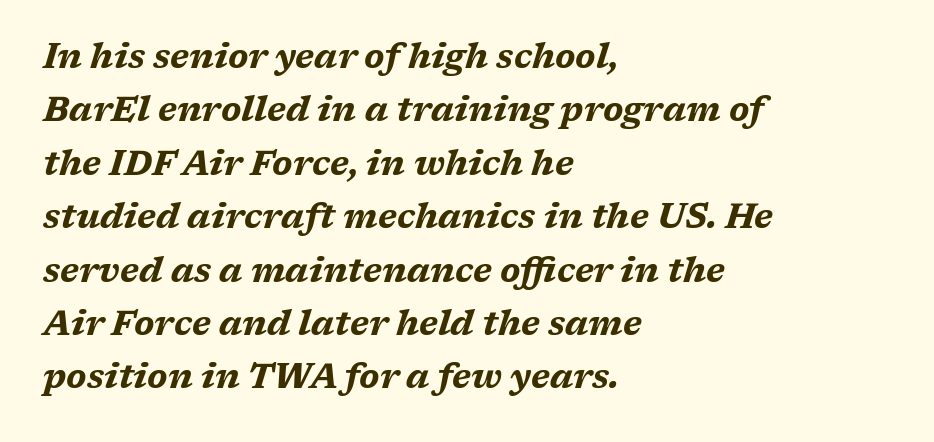
{"italic": "yes", "lean": "right", "slant_degrees": 17, "bold": "yes", "weight": "bold", "width": "wide", "stroke_contrast": "medium", "x_height": "medium", "monospaced": "no", "underline": "no", "align": "left", "line_spacing": "normal", "line_spacing_ratio": 1.57, "letter_spacing": "normal", "letter_spacing_em": 0.0, "glyph_px": 34}
